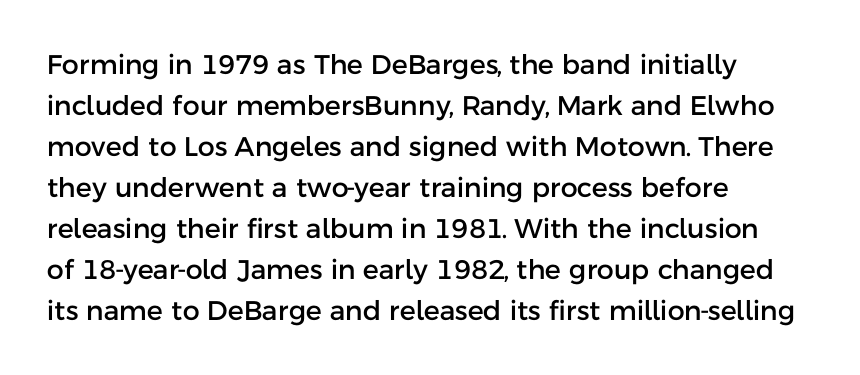
{"italic": "no", "underline": "no", "align": "left", "line_spacing": "normal", "line_spacing_ratio": 1.52, "letter_spacing": "normal", "letter_spacing_em": 0.0, "glyph_px": 27}
